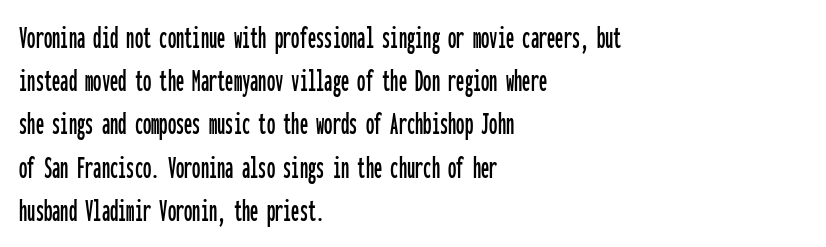
Q: Is the text italic (slanted)? A: No, it is upright.
Q: Is the typeface a serif or a sans-serif typeface? A: Sans-serif.
Q: Is the text underlined? A: No.
Q: How is the paragraph aligned? A: Left-aligned.
Q: Is the spacing between letters normal or unusually wide? A: Normal.
Q: Is the spacing between lines tight, normal or loose? A: Normal.
Q: Width (condensed, normal, or wide)? A: Condensed.
Q: Stroke contrast? A: Low.
Q: x-height? A: Medium.
Q: Monospaced? A: Yes.
